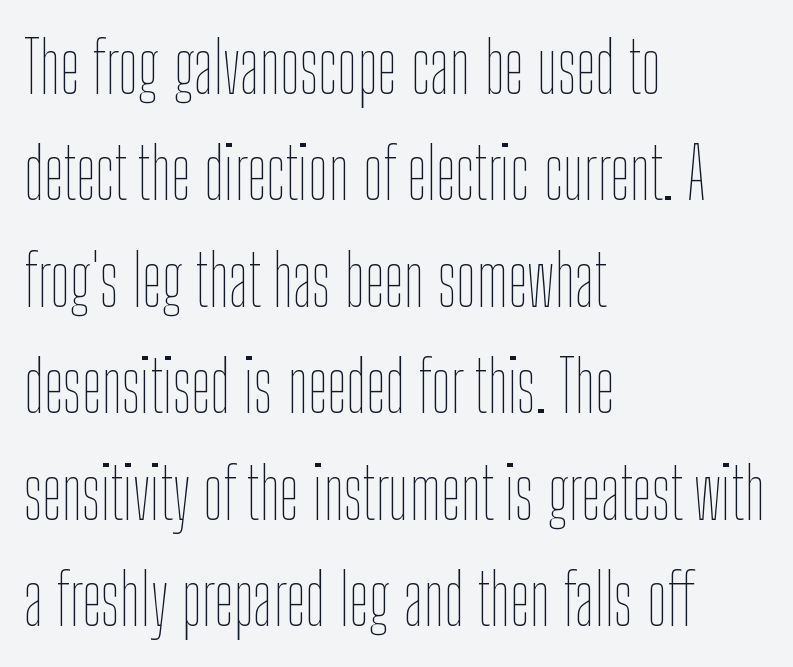
Q: Is the text bold? A: No.
Q: Is the text italic (slanted)? A: No, it is upright.
Q: Is the text underlined? A: No.
Q: How is the paragraph aligned? A: Left-aligned.
Q: Is the spacing between letters normal or unusually wide? A: Normal.
Q: Is the spacing between lines tight, normal or loose? A: Normal.
Q: Width (condensed, normal, or wide)? A: Condensed.
Q: Stroke contrast? A: Low.
Q: x-height? A: Medium.
Q: Monospaced? A: No.
